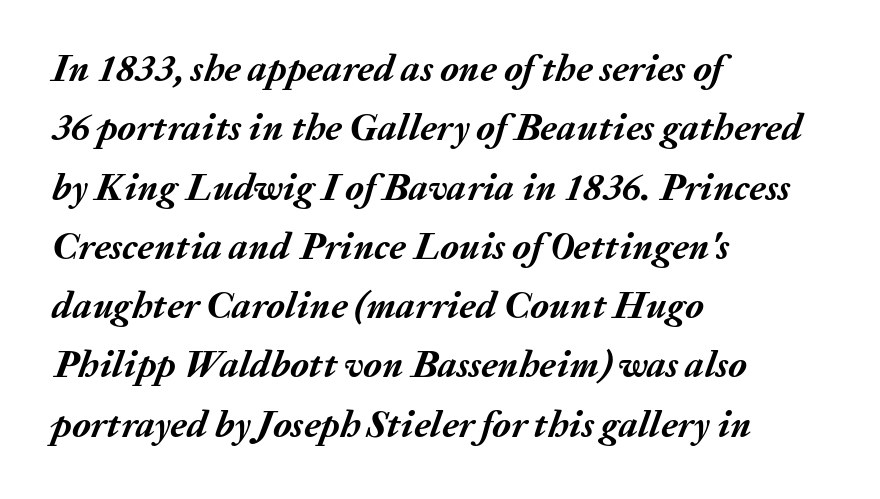
{"italic": "yes", "lean": "right", "slant_degrees": 20, "bold": "yes", "weight": "semibold", "width": "normal", "stroke_contrast": "medium", "x_height": "medium", "monospaced": "no", "underline": "no", "align": "left", "line_spacing": "normal", "line_spacing_ratio": 1.56, "letter_spacing": "normal", "letter_spacing_em": 0.0, "glyph_px": 38}
